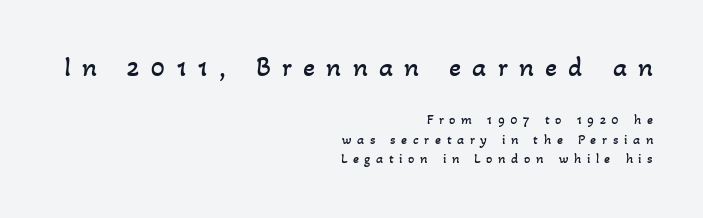
The weight tops out at a normal text grade. Reading down the column, the eye jumps a familiar distance to each next line. Caption: expanded tracking, letters set apart. The passage shown begins with its larger block and ends with its smaller one.
